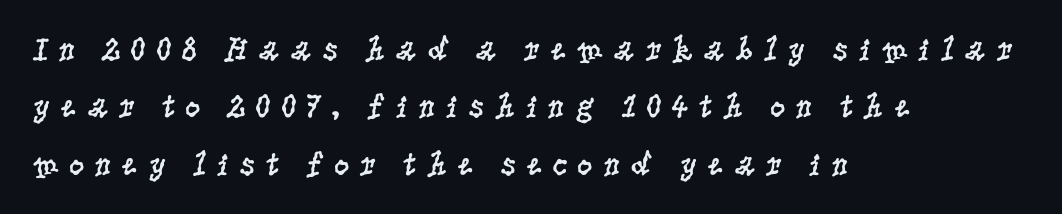
The image shows 34 px regular-weight, condensed serif type; set left-aligned, normal line spacing (1.69x), unusually wide letter spacing (+0.28 em), not underlined; low stroke contrast and a large x-height.
